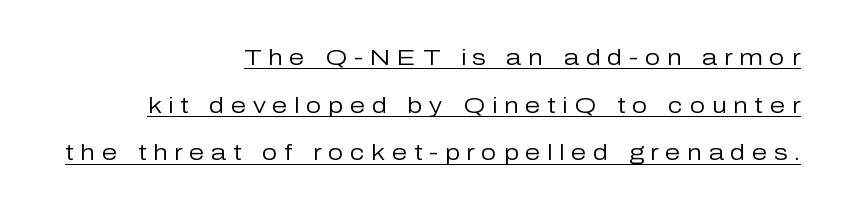
{"italic": "no", "bold": "no", "underline": "yes", "align": "right", "line_spacing": "loose", "line_spacing_ratio": 2.17, "letter_spacing": "wide", "letter_spacing_em": 0.3, "glyph_px": 22}
